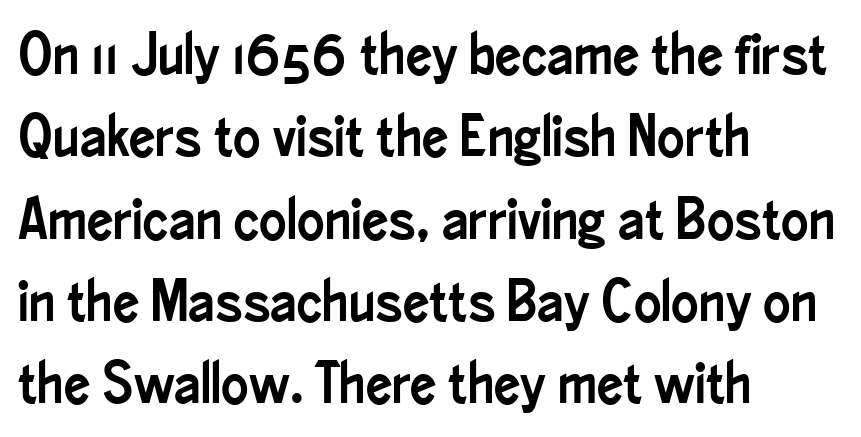
{"serif": "no", "italic": "no", "width": "condensed", "stroke_contrast": "low", "x_height": "small", "monospaced": "no", "underline": "no", "align": "left", "line_spacing": "normal", "line_spacing_ratio": 1.42, "letter_spacing": "normal", "letter_spacing_em": 0.0, "glyph_px": 58}
